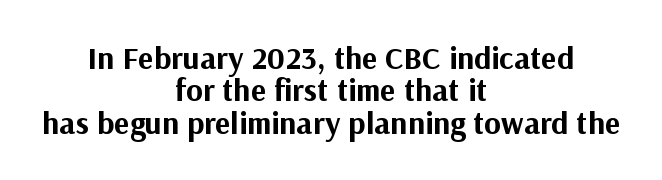
{"serif": "no", "italic": "no", "bold": "yes", "weight": "bold", "width": "normal", "stroke_contrast": "medium", "x_height": "medium", "monospaced": "no", "underline": "no", "align": "center", "line_spacing": "tight", "line_spacing_ratio": 1.01, "letter_spacing": "normal", "letter_spacing_em": 0.0, "glyph_px": 32}
